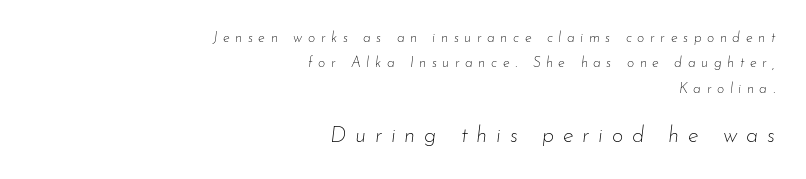
{"italic": "yes", "lean": "right", "slant_degrees": 7, "bold": "no", "underline": "no", "align": "right", "line_spacing_ratio": 1.81, "letter_spacing": "wide", "letter_spacing_em": 0.4, "larger_block": "second", "size_ratio": 1.57, "glyph_px": 22}
